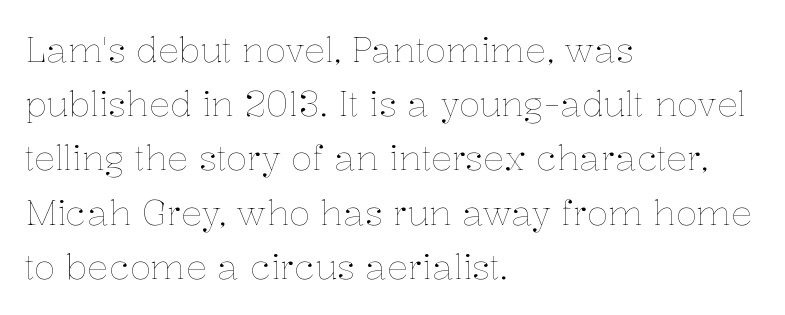
{"italic": "no", "bold": "no", "weight": "thin", "width": "normal", "stroke_contrast": "low", "x_height": "medium", "monospaced": "no", "underline": "no", "align": "left", "line_spacing": "normal", "line_spacing_ratio": 1.55, "letter_spacing": "normal", "letter_spacing_em": 0.0, "glyph_px": 35}
